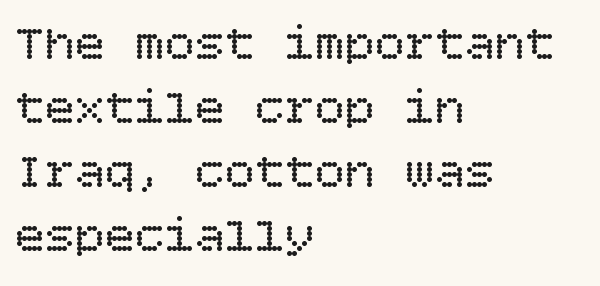
{"italic": "no", "bold": "no", "weight": "regular", "width": "normal", "stroke_contrast": "low", "x_height": "large", "underline": "no", "align": "left", "line_spacing": "normal", "line_spacing_ratio": 1.28, "letter_spacing": "normal", "letter_spacing_em": 0.0, "glyph_px": 50}
